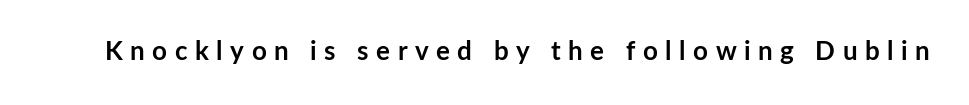
{"italic": "no", "bold": "yes", "underline": "no", "letter_spacing": "wide", "letter_spacing_em": 0.29, "glyph_px": 26}
